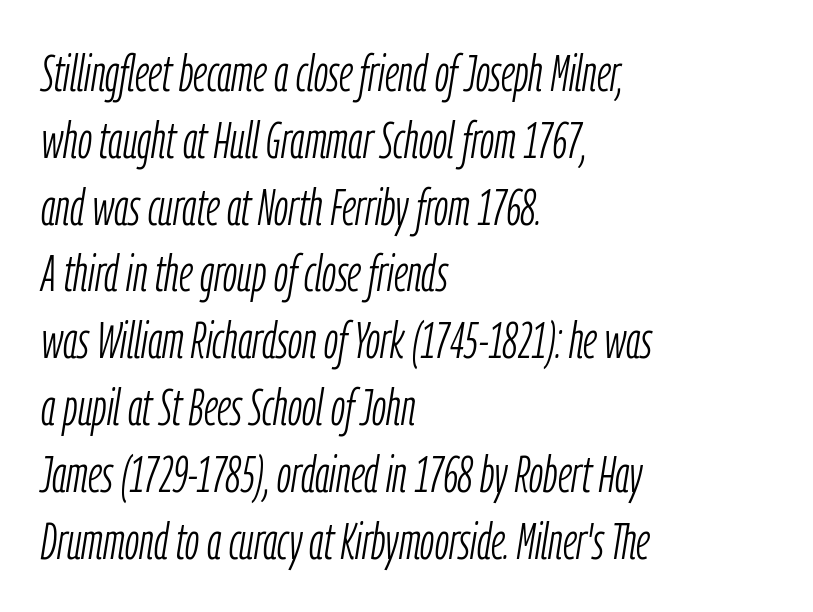
Compared with typical body copy, the letter spacing here is the same. Is the type heavy? It reads as light-to-regular instead. The baseline area is clear. The font's italic variant was chosen for this text.
